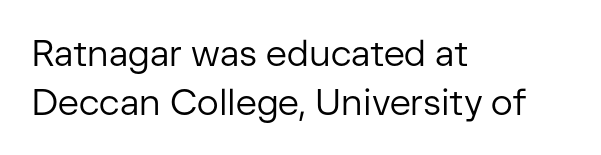
{"serif": "no", "italic": "no", "bold": "no", "weight": "regular", "width": "normal", "stroke_contrast": "low", "x_height": "medium", "monospaced": "no", "underline": "no", "align": "left", "line_spacing": "normal", "line_spacing_ratio": 1.36, "letter_spacing": "normal", "letter_spacing_em": 0.0, "glyph_px": 36}
